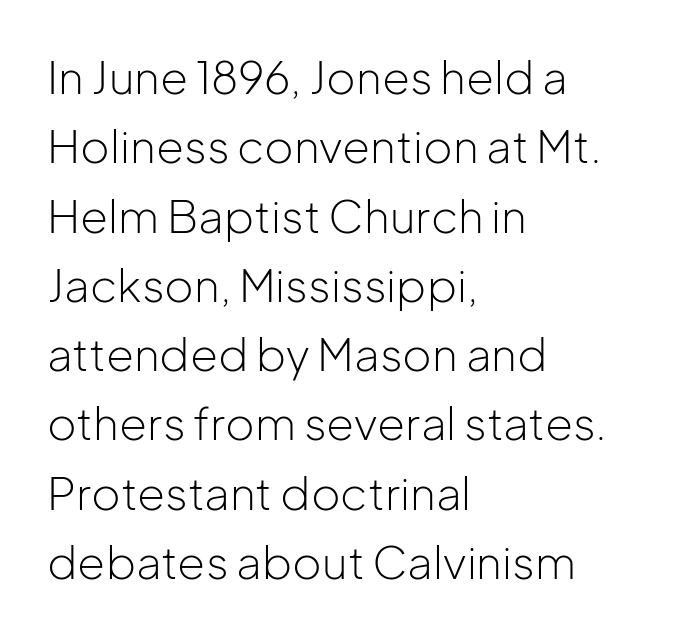
The image shows 45 px light sans-serif type, upright; set left-aligned, normal line spacing (1.54x), normal letter spacing, not underlined; low stroke contrast and a medium x-height.
